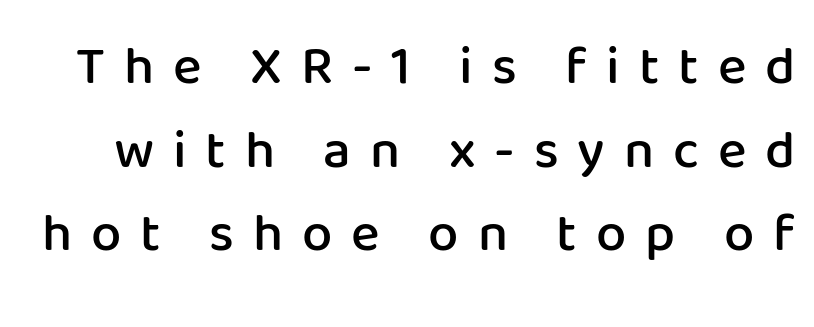
Q: Is the text bold? A: Semi-bold.
Q: Is the text italic (slanted)? A: No, it is upright.
Q: Is the typeface a serif or a sans-serif typeface? A: Sans-serif.
Q: Is the text underlined? A: No.
Q: Is the spacing between letters normal or unusually wide? A: Unusually wide.
Q: Is the spacing between lines tight, normal or loose? A: Normal.
Q: Width (condensed, normal, or wide)? A: Normal.
Q: Stroke contrast? A: Low.
Q: x-height? A: Medium.
Q: Monospaced? A: No.
